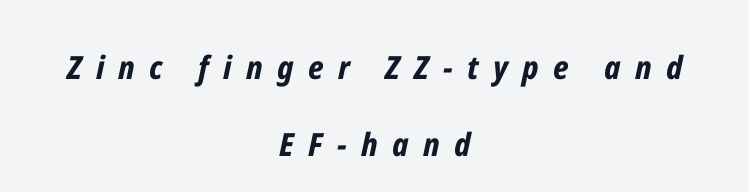
The rendering positions every line midway between the sides. Notice the wide empty band between every row — that's loose leading. On the weight axis this lands at bold, roughly 700. A typesetter would call this heavily tracked-out type. The letters advance in unequal steps, a hallmark of proportional type. A typesetter would mark this as italic.
